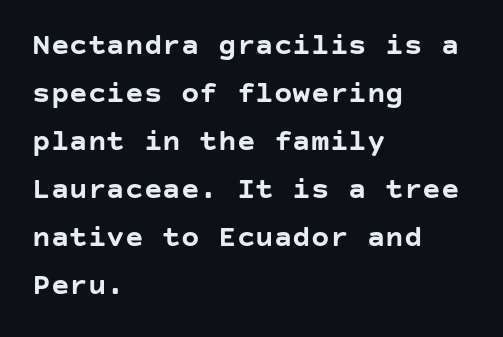
Q: Is the text bold? A: Yes.
Q: Is the text italic (slanted)? A: No, it is upright.
Q: Is the typeface a serif or a sans-serif typeface? A: Sans-serif.
Q: Is the text underlined? A: No.
Q: How is the paragraph aligned? A: Left-aligned.
Q: Is the spacing between letters normal or unusually wide? A: Normal.
Q: Is the spacing between lines tight, normal or loose? A: Normal.
Q: Width (condensed, normal, or wide)? A: Normal.
Q: Stroke contrast? A: Low.
Q: x-height? A: Large.
